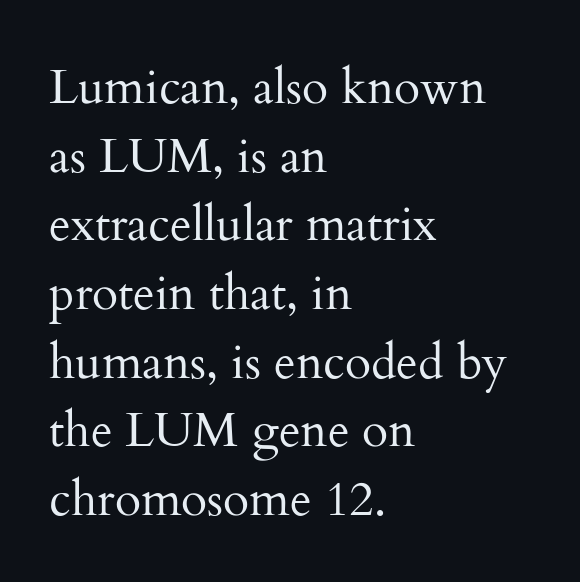
Q: Is the text bold? A: No.
Q: Is the text italic (slanted)? A: No, it is upright.
Q: Is the typeface a serif or a sans-serif typeface? A: Serif.
Q: Is the text underlined? A: No.
Q: How is the paragraph aligned? A: Left-aligned.
Q: Is the spacing between letters normal or unusually wide? A: Normal.
Q: Is the spacing between lines tight, normal or loose? A: Normal.
Q: Width (condensed, normal, or wide)? A: Normal.
Q: Stroke contrast? A: Medium.
Q: x-height? A: Small.
Q: Monospaced? A: No.
